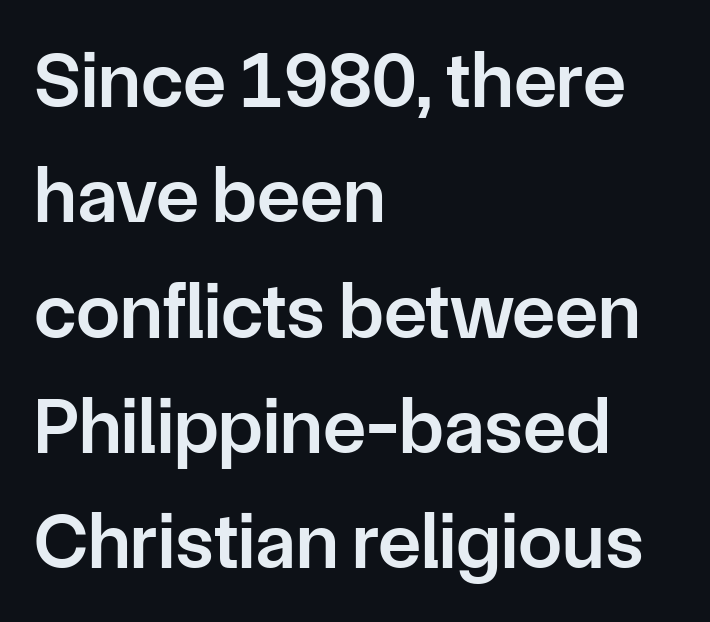
Here the designer chose a conventional face with non-uniform glyph widths. Reading down the column, the eye jumps a familiar distance to each next line. The rendering anchors every line to the left-hand side. Look at the stroke-to-counter ratio: somewhat heavy, a semibold. What stands out about the letter spacing? Nothing — it is the standard amount. The lettering holds an erect, upright posture throughout.
